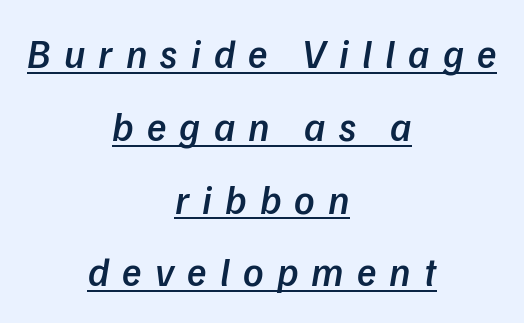
{"serif": "no", "bold": "semi", "weight": "semibold", "width": "normal", "stroke_contrast": "low", "x_height": "medium", "monospaced": "no", "underline": "yes", "align": "center", "line_spacing_ratio": 1.82, "letter_spacing": "wide", "letter_spacing_em": 0.33, "glyph_px": 40}
